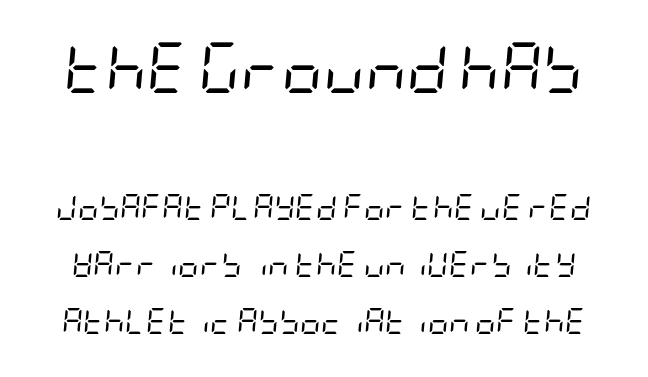
Q: Is the text bold? A: No.
Q: Is the text italic (slanted)? A: Yes, it leans right by about 5 degrees.
Q: Is the text underlined? A: No.
Q: Is the spacing between letters normal or unusually wide? A: Normal.
Q: Is the spacing between lines tight, normal or loose? A: Loose.
Q: Which block of text is set in a larger size, the first (top) or the second (bottom)? A: The first (top) one.
Q: Width (condensed, normal, or wide)? A: Condensed.
Q: Stroke contrast? A: Low.
Q: x-height? A: Large.
